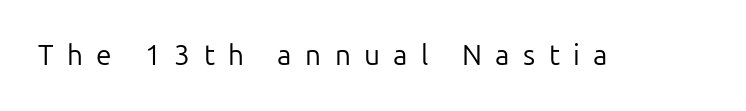
The image shows 28 px regular-weight sans-serif type, upright; set unusually wide letter spacing (+0.48 em), not underlined; low stroke contrast and a medium x-height.
